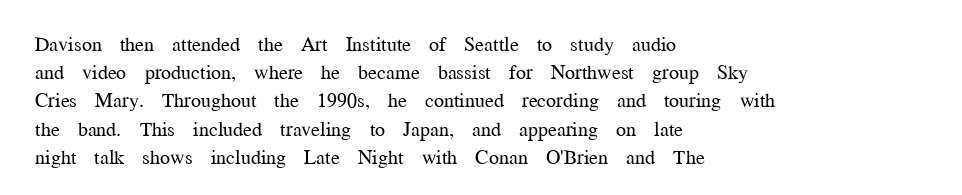
Q: Is the text bold? A: No.
Q: Is the text italic (slanted)? A: No, it is upright.
Q: Is the text underlined? A: No.
Q: How is the paragraph aligned? A: Left-aligned.
Q: Is the spacing between letters normal or unusually wide? A: Normal.
Q: Is the spacing between lines tight, normal or loose? A: Normal.
